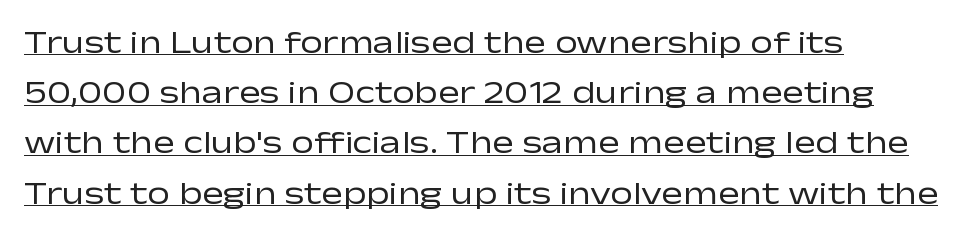
If you drew a line through each stem, it would be perfectly vertical. Honestly, the underline is the first thing you notice here. This sample is left-justified, so line endings fall wherever the words run out. This sample keeps an unexceptional amount of space between lines.
